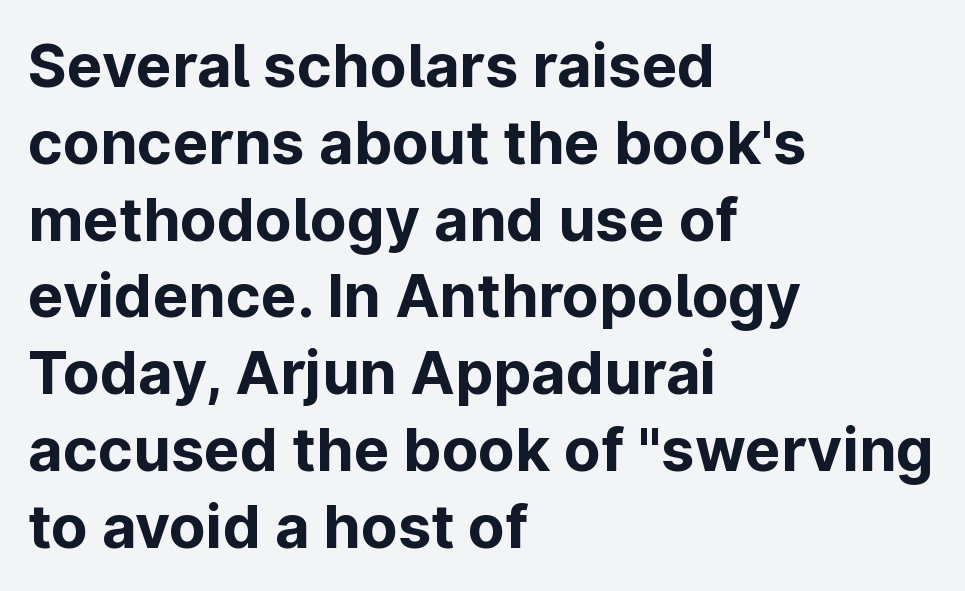
The string is rendered with underlining switched off. On the weight axis this lands at bold, roughly 700. Typographically, this falls in the sans-serif category. There is no visible air inserted between adjacent glyphs.
